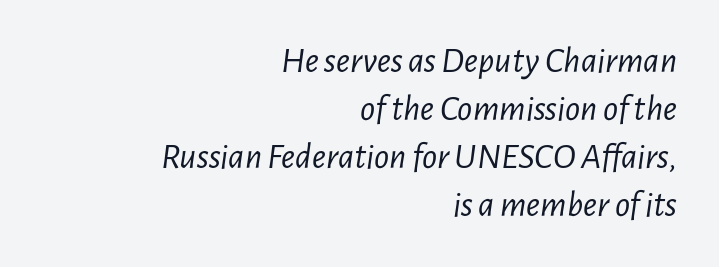
The text block is weighted toward the right margin, trailing off unevenly leftward. Look at the tracking — it's just the regular setting, nothing added. Is this a fixed-width face? No — the glyphs have proportional, varying widths. Reading down the column, the eye jumps a familiar distance to each next line. The typesetting does not lean heavy: it is not bold.
